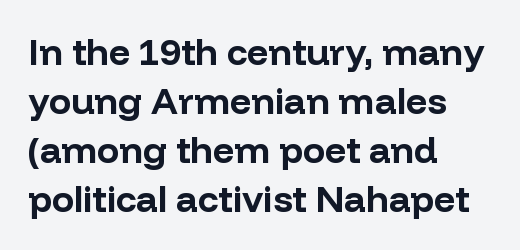
Q: Is the text bold? A: Yes.
Q: Is the text italic (slanted)? A: No, it is upright.
Q: Is the typeface a serif or a sans-serif typeface? A: Sans-serif.
Q: Is the text underlined? A: No.
Q: How is the paragraph aligned? A: Left-aligned.
Q: Is the spacing between letters normal or unusually wide? A: Normal.
Q: Is the spacing between lines tight, normal or loose? A: Normal.
Q: Width (condensed, normal, or wide)? A: Normal.
Q: Stroke contrast? A: Low.
Q: x-height? A: Medium.
Q: Monospaced? A: No.
